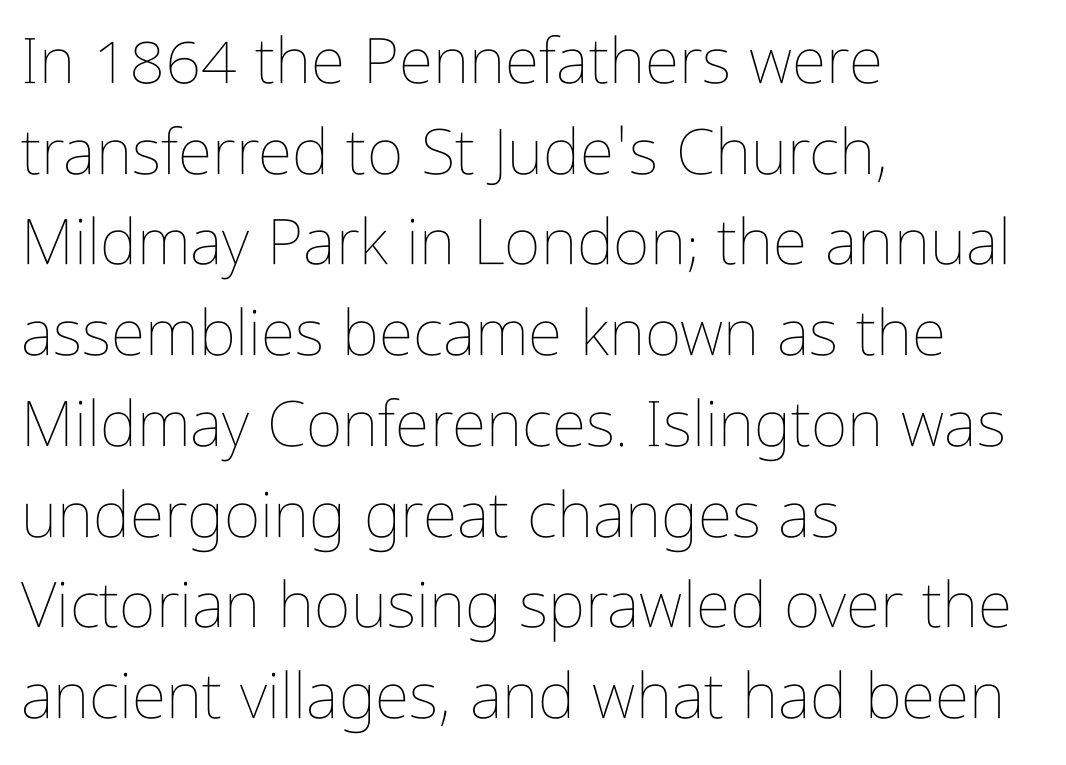
Q: Is the text bold? A: No.
Q: Is the text italic (slanted)? A: No, it is upright.
Q: Is the text underlined? A: No.
Q: How is the paragraph aligned? A: Left-aligned.
Q: Is the spacing between letters normal or unusually wide? A: Normal.
Q: Is the spacing between lines tight, normal or loose? A: Normal.
Q: Width (condensed, normal, or wide)? A: Condensed.
Q: Stroke contrast? A: Low.
Q: x-height? A: Medium.
Q: Monospaced? A: No.
